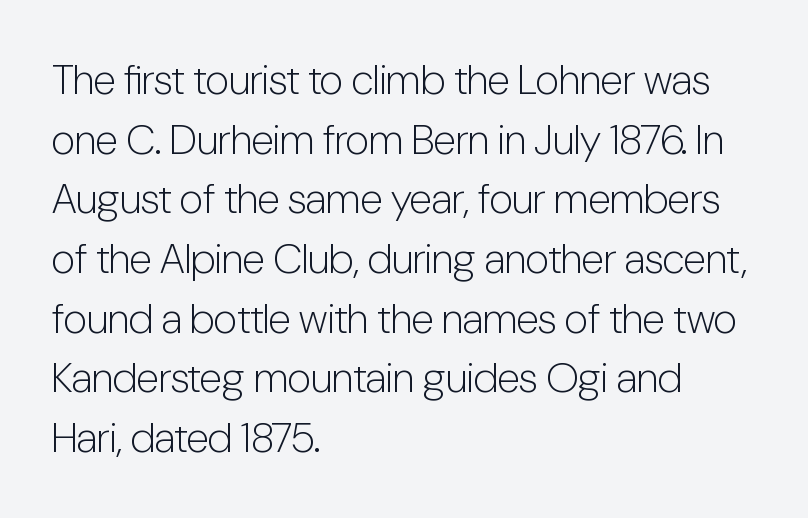
Q: Is the text bold? A: No.
Q: Is the text italic (slanted)? A: No, it is upright.
Q: Is the typeface a serif or a sans-serif typeface? A: Sans-serif.
Q: Is the text underlined? A: No.
Q: How is the paragraph aligned? A: Left-aligned.
Q: Is the spacing between letters normal or unusually wide? A: Normal.
Q: Is the spacing between lines tight, normal or loose? A: Normal.
Q: Width (condensed, normal, or wide)? A: Condensed.
Q: Stroke contrast? A: Low.
Q: x-height? A: Medium.
Q: Monospaced? A: No.
